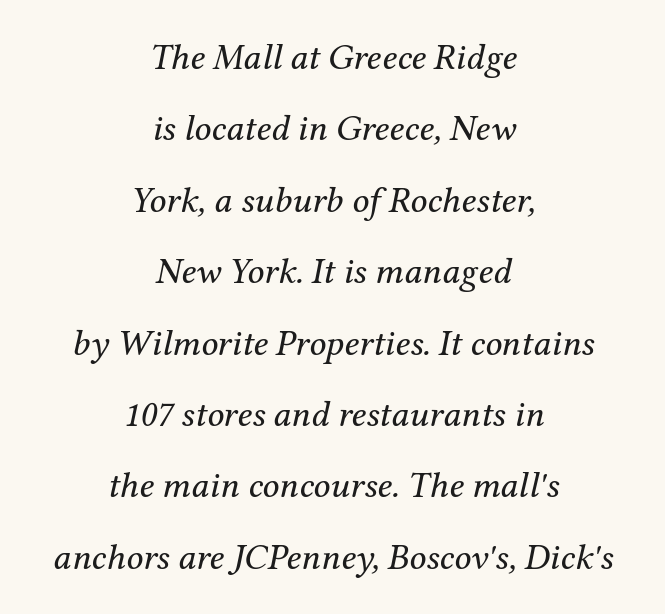
Little horizontal feet cap the strokes, marking this as serif type. Is the stroke heavy? The answer is a plain regular-or-lighter. Horizontal bands of white between lines are thick stripes. Each line is balanced around a shared central axis. The font's italic variant was chosen for this text. Is this a fixed-width face? No — the glyphs have proportional, varying widths.
